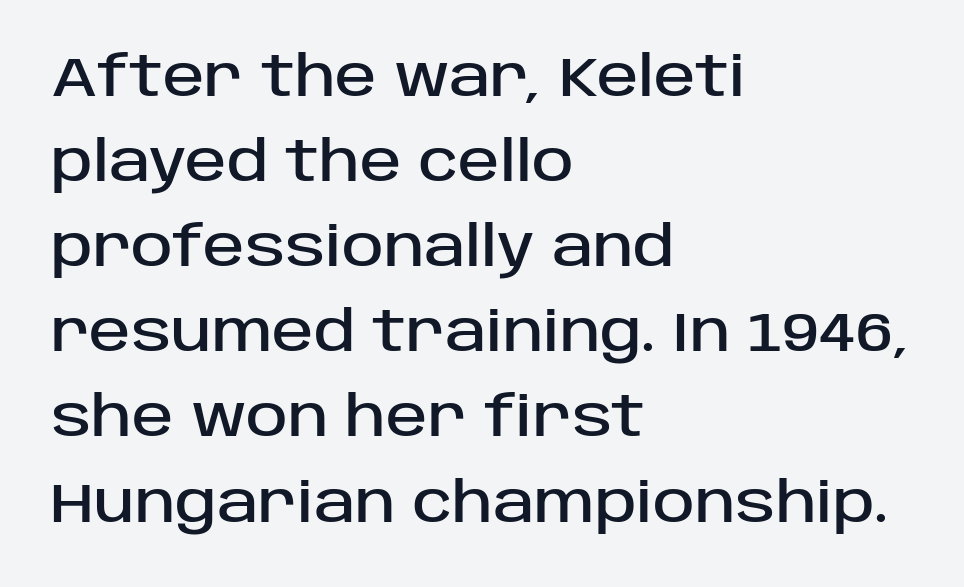
Q: Is the text italic (slanted)? A: No, it is upright.
Q: Is the typeface a serif or a sans-serif typeface? A: Sans-serif.
Q: Is the text underlined? A: No.
Q: How is the paragraph aligned? A: Left-aligned.
Q: Is the spacing between letters normal or unusually wide? A: Normal.
Q: Is the spacing between lines tight, normal or loose? A: Normal.
Q: Width (condensed, normal, or wide)? A: Normal.
Q: Stroke contrast? A: Low.
Q: x-height? A: Large.
Q: Monospaced? A: No.
